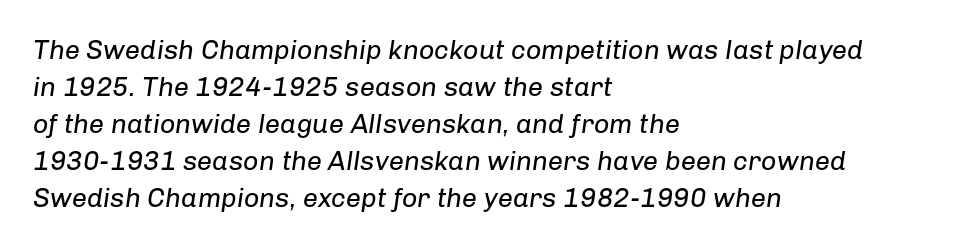
Q: Is the text bold? A: No.
Q: Is the text italic (slanted)? A: Yes, it leans right by about 8 degrees.
Q: Is the text underlined? A: No.
Q: How is the paragraph aligned? A: Left-aligned.
Q: Is the spacing between letters normal or unusually wide? A: Normal.
Q: Is the spacing between lines tight, normal or loose? A: Normal.
